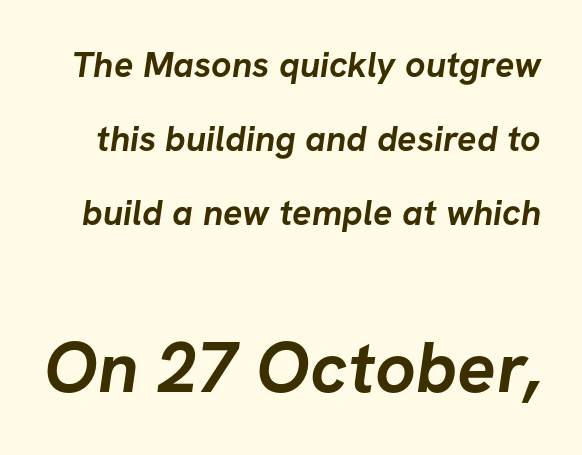
Q: Is the text bold? A: Yes.
Q: Is the typeface a serif or a sans-serif typeface? A: Sans-serif.
Q: Is the text underlined? A: No.
Q: Is the spacing between letters normal or unusually wide? A: Normal.
Q: Is the spacing between lines tight, normal or loose? A: Loose.
Q: Which block of text is set in a larger size, the first (top) or the second (bottom)? A: The second (bottom) one.
Q: Width (condensed, normal, or wide)? A: Normal.
Q: Stroke contrast? A: Low.
Q: x-height? A: Medium.
Q: Monospaced? A: No.
